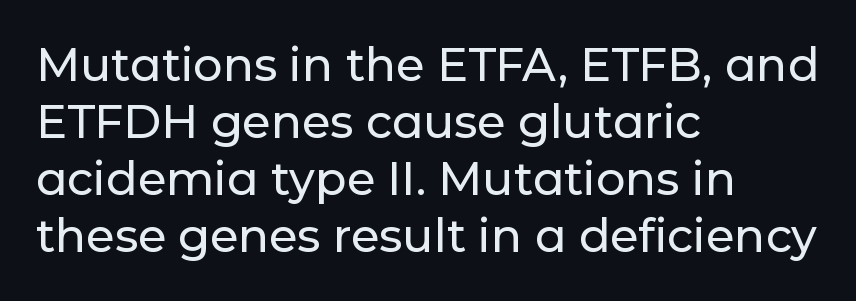
The image shows 46 px sans-serif type, upright; set left-aligned, line spacing 1.24x, normal letter spacing, not underlined; low stroke contrast and a medium x-height.
